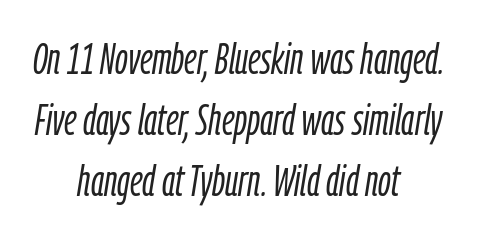
Q: Is the text bold? A: No.
Q: Is the text italic (slanted)? A: Yes, it leans right by about 9 degrees.
Q: Is the text underlined? A: No.
Q: How is the paragraph aligned? A: Centered.
Q: Is the spacing between letters normal or unusually wide? A: Normal.
Q: Is the spacing between lines tight, normal or loose? A: Normal.
Q: Width (condensed, normal, or wide)? A: Condensed.
Q: Stroke contrast? A: Low.
Q: x-height? A: Medium.
Q: Monospaced? A: No.
